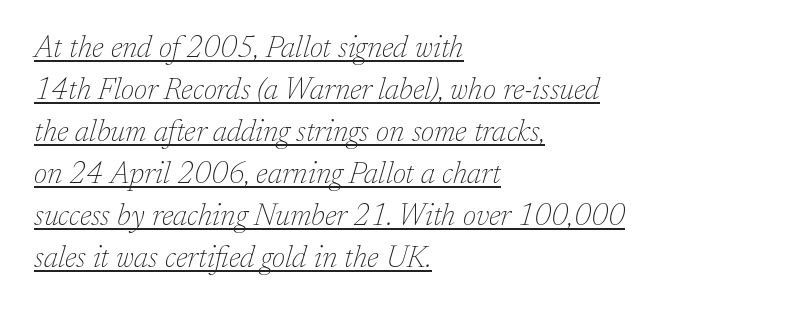
Weight: regular or lighter. Compared with ordinary roman type, these characters are visibly tilted. To sum up the face: it has serifs. Leading: standard.
